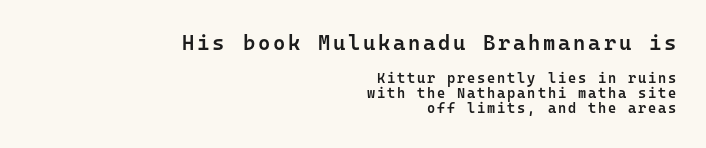
{"italic": "no", "bold": "semi", "underline": "no", "align": "right", "line_spacing": "tight", "line_spacing_ratio": 1.09, "larger_block": "first", "size_ratio": 1.5, "glyph_px": 21}
